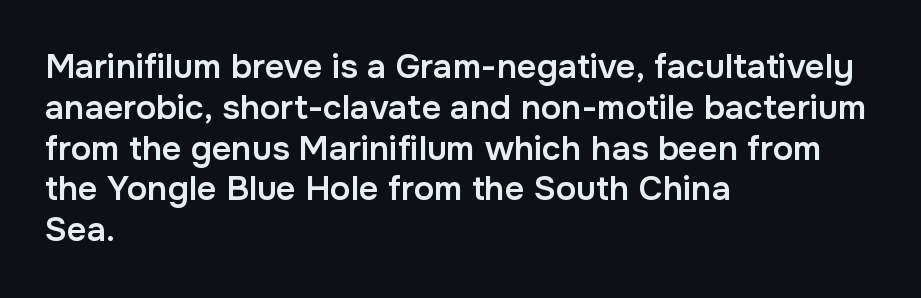
{"serif": "no", "italic": "no", "bold": "semi", "weight": "semibold", "width": "normal", "stroke_contrast": "low", "x_height": "medium", "monospaced": "no", "underline": "no", "align": "left", "line_spacing_ratio": 1.2, "letter_spacing": "normal", "letter_spacing_em": 0.0, "glyph_px": 34}
